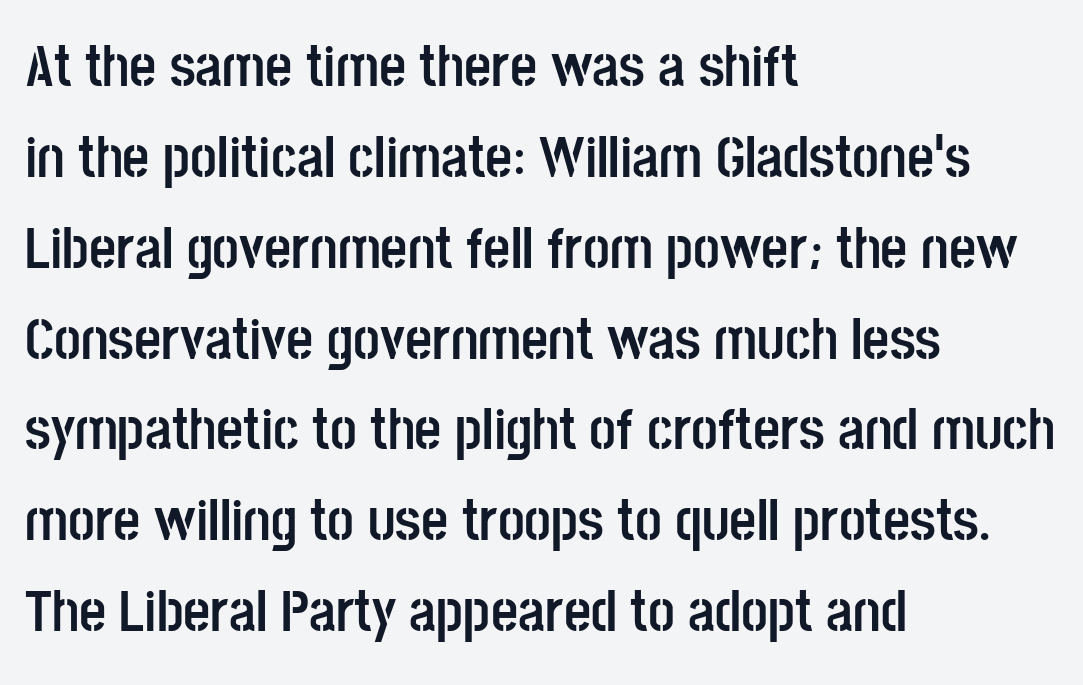
The image shows 59 px semibold, condensed sans-serif type, upright; set left-aligned, normal line spacing (1.54x), normal letter spacing, not underlined; low stroke contrast and a large x-height.
